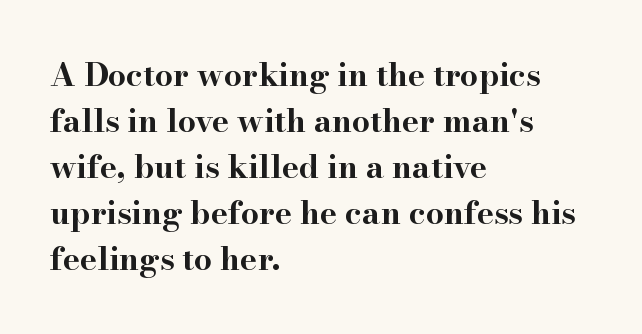
Q: Is the text bold? A: Yes.
Q: Is the text italic (slanted)? A: No, it is upright.
Q: Is the typeface a serif or a sans-serif typeface? A: Serif.
Q: Is the text underlined? A: No.
Q: How is the paragraph aligned? A: Left-aligned.
Q: Is the spacing between letters normal or unusually wide? A: Normal.
Q: Is the spacing between lines tight, normal or loose? A: Normal.
Q: Width (condensed, normal, or wide)? A: Wide.
Q: Stroke contrast? A: High.
Q: x-height? A: Small.
Q: Monospaced? A: No.
